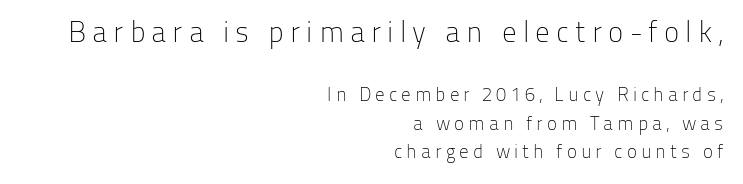
Note: larger setting up top, smaller setting below. The cut favours lightness, reaching ordinary text weight at its darkest. Does extra space separate the letters? Yes, quite a lot of it. The rows are spaced the way most documents space them. All the whitespace from short lines collects on the left.
